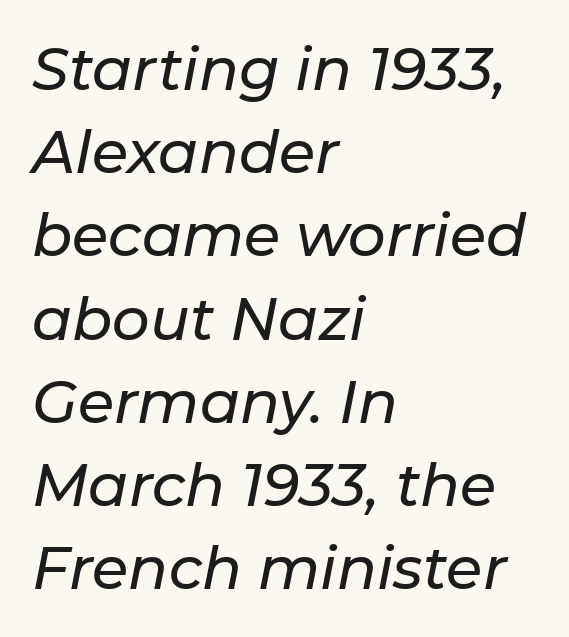
A normal amount of white space separates one row of letters from the next. The horizontal fit of the characters is conventional and even. Observe the lean: these are italic letterforms. Note the varied advance widths — an 'i' is clearly narrower than an 'm'. Beneath every word, the page is bare. Reading down the block, your eye returns to a fixed left position each line.
